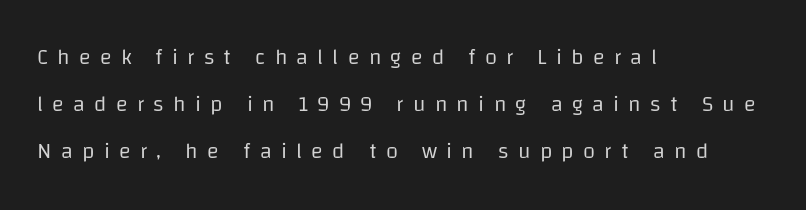
{"italic": "no", "bold": "no", "underline": "no", "align": "left", "line_spacing": "loose", "line_spacing_ratio": 2.14, "letter_spacing": "wide", "letter_spacing_em": 0.42, "glyph_px": 22}
